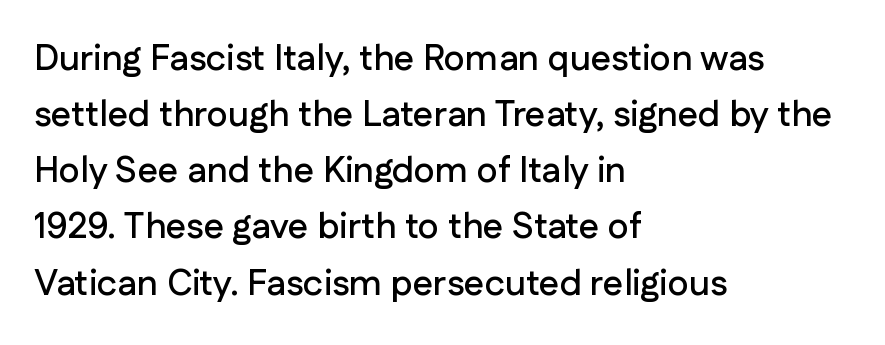
Q: Is the text italic (slanted)? A: No, it is upright.
Q: Is the typeface a serif or a sans-serif typeface? A: Sans-serif.
Q: Is the text underlined? A: No.
Q: How is the paragraph aligned? A: Left-aligned.
Q: Is the spacing between letters normal or unusually wide? A: Normal.
Q: Is the spacing between lines tight, normal or loose? A: Normal.
Q: Width (condensed, normal, or wide)? A: Normal.
Q: Stroke contrast? A: Low.
Q: x-height? A: Medium.
Q: Monospaced? A: No.
